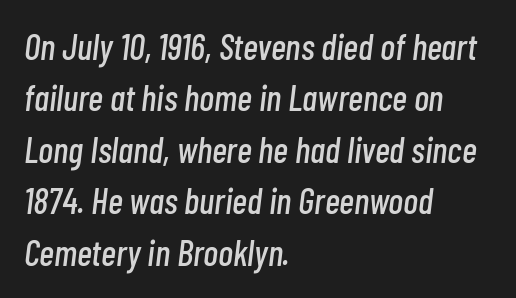
The image shows 36 px condensed type, italic (leaning right); set left-aligned, normal line spacing (1.43x), normal letter spacing, not underlined; low stroke contrast and a medium x-height.
